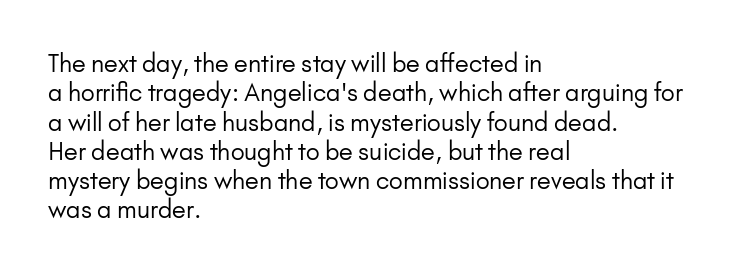
The image shows 24 px text type, upright; set left-aligned, line spacing 1.22x, normal letter spacing, not underlined.
